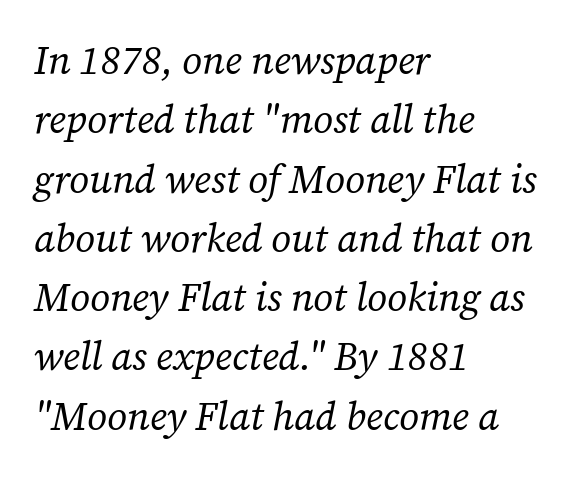
{"serif": "yes", "italic": "yes", "lean": "right", "slant_degrees": 12, "bold": "no", "weight": "regular", "width": "normal", "stroke_contrast": "low", "x_height": "medium", "monospaced": "no", "underline": "no", "align": "left", "line_spacing": "normal", "line_spacing_ratio": 1.52, "letter_spacing": "normal", "letter_spacing_em": 0.0, "glyph_px": 39}
